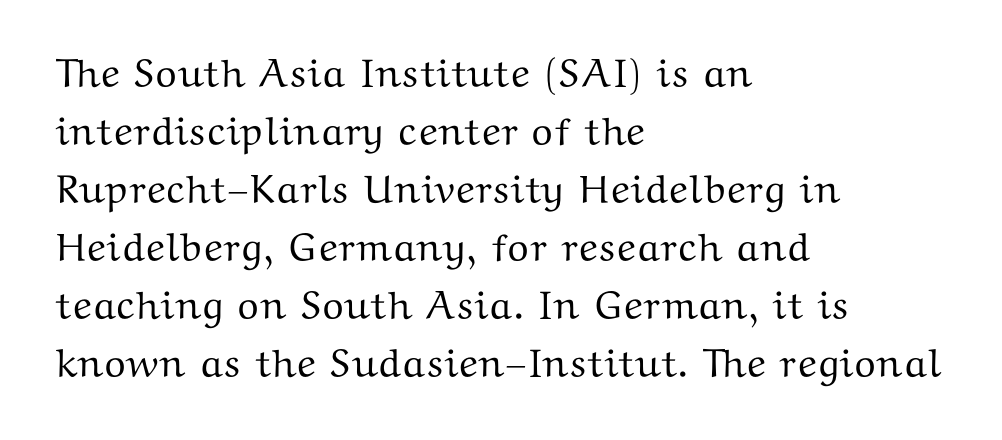
The image shows 40 px wide serif type, upright; set left-aligned, normal line spacing (1.45x), normal letter spacing, not underlined; medium stroke contrast and a medium x-height.
